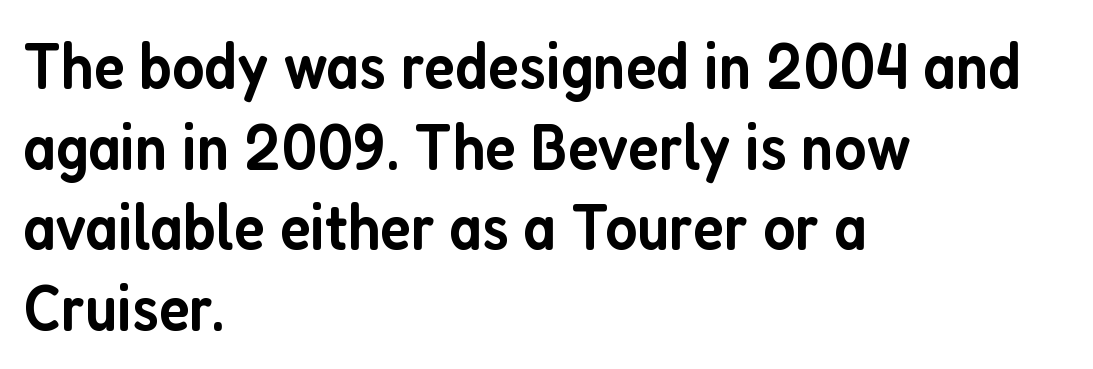
Q: Is the text bold? A: Semi-bold.
Q: Is the text italic (slanted)? A: No, it is upright.
Q: Is the typeface a serif or a sans-serif typeface? A: Sans-serif.
Q: Is the text underlined? A: No.
Q: How is the paragraph aligned? A: Left-aligned.
Q: Is the spacing between letters normal or unusually wide? A: Normal.
Q: Width (condensed, normal, or wide)? A: Condensed.
Q: Stroke contrast? A: Low.
Q: x-height? A: Medium.
Q: Monospaced? A: No.
